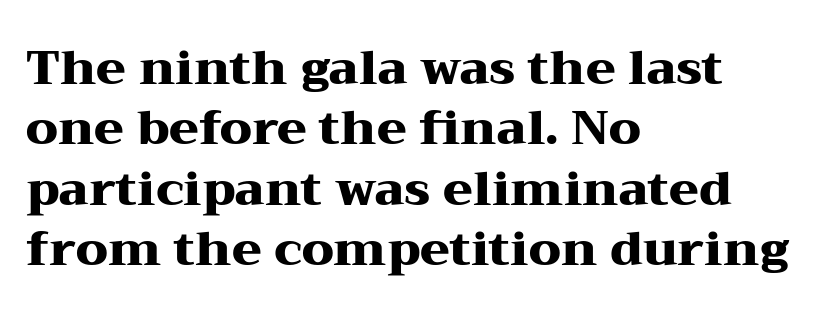
The image shows 48 px heavy, wide serif type, upright; set left-aligned, normal line spacing (1.26x), normal letter spacing, not underlined; medium stroke contrast and a medium x-height.
